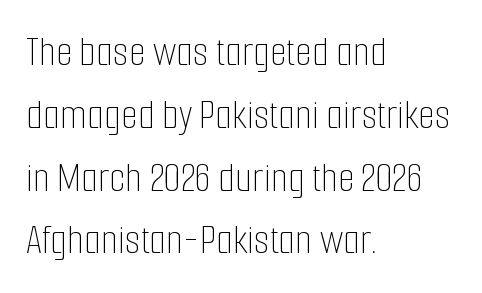
{"italic": "no", "bold": "no", "weight": "thin", "width": "condensed", "stroke_contrast": "low", "x_height": "medium", "monospaced": "no", "underline": "no", "align": "left", "line_spacing": "normal", "line_spacing_ratio": 1.46, "letter_spacing": "normal", "letter_spacing_em": 0.0, "glyph_px": 43}
